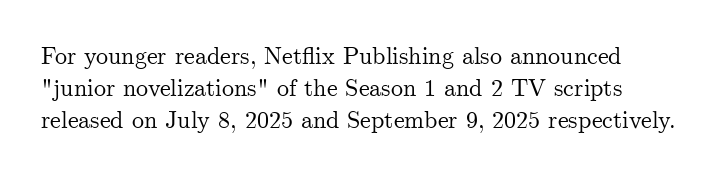
The image shows 24 px text type, upright; set normal line spacing (1.33x), normal letter spacing, not underlined.
